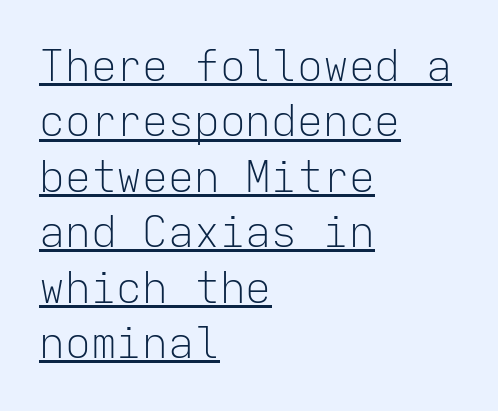
Regarding serifs, this sample does without them. The rows are spaced the way most documents space them. Emphasis is given by a line drawn under the lettering. Is the stroke heavy? The answer is a plain regular-or-lighter. This rendering uses left alignment, leaving the right contour irregular. Do the letters lean? They stand straight.
